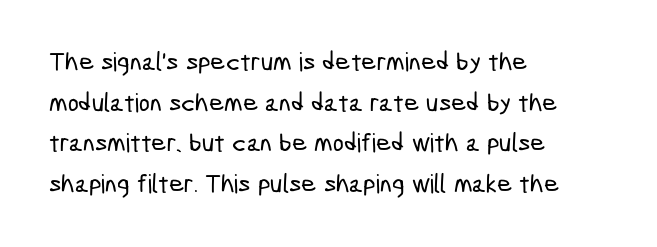
The image shows 26 px text type; set left-aligned, normal line spacing (1.56x), normal letter spacing, not underlined.
